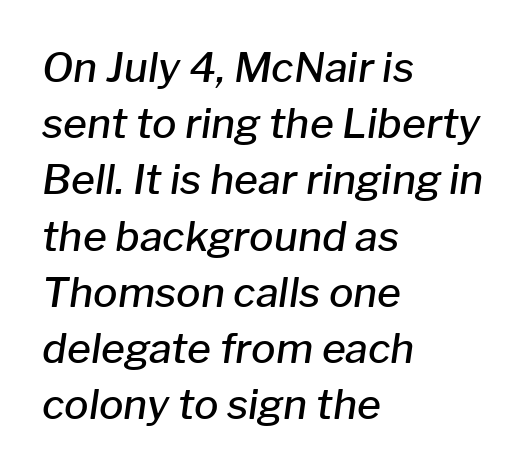
{"italic": "yes", "lean": "right", "slant_degrees": 8, "bold": "semi", "weight": "semibold", "width": "normal", "stroke_contrast": "low", "x_height": "medium", "monospaced": "no", "underline": "no", "align": "left", "line_spacing": "normal", "line_spacing_ratio": 1.37, "letter_spacing": "normal", "letter_spacing_em": 0.0, "glyph_px": 41}
